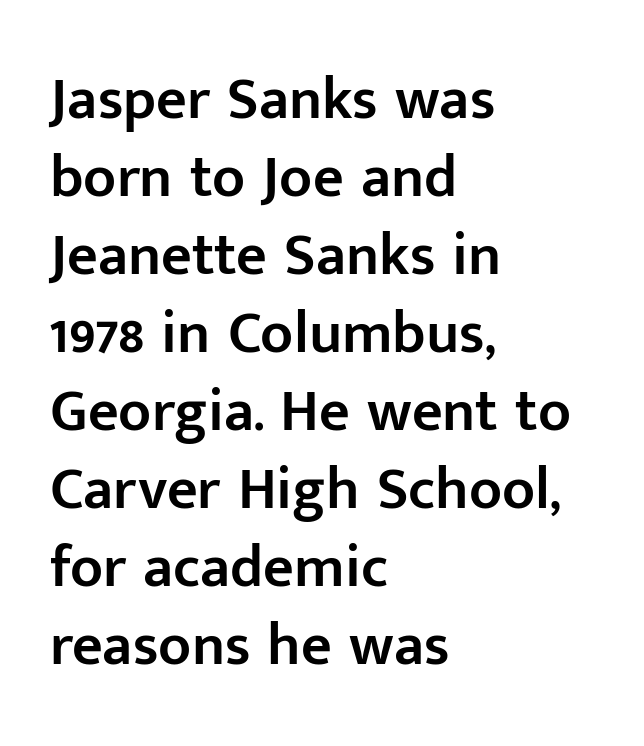
{"serif": "no", "italic": "no", "bold": "semi", "weight": "semibold", "width": "normal", "stroke_contrast": "low", "x_height": "medium", "monospaced": "no", "underline": "no", "align": "left", "line_spacing": "normal", "line_spacing_ratio": 1.3, "letter_spacing": "normal", "letter_spacing_em": 0.0, "glyph_px": 60}
